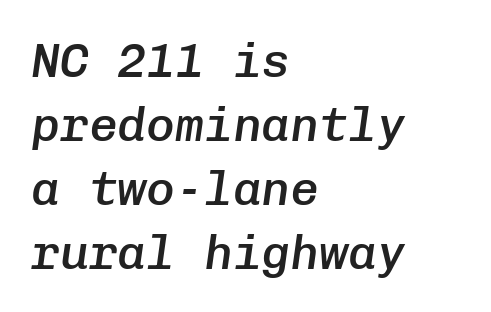
Q: Is the text bold? A: Semi-bold.
Q: Is the text italic (slanted)? A: Yes, it leans right by about 8 degrees.
Q: Is the text underlined? A: No.
Q: How is the paragraph aligned? A: Left-aligned.
Q: Is the spacing between letters normal or unusually wide? A: Normal.
Q: Is the spacing between lines tight, normal or loose? A: Normal.
Q: Width (condensed, normal, or wide)? A: Normal.
Q: Stroke contrast? A: Low.
Q: x-height? A: Medium.
Q: Monospaced? A: Yes.
